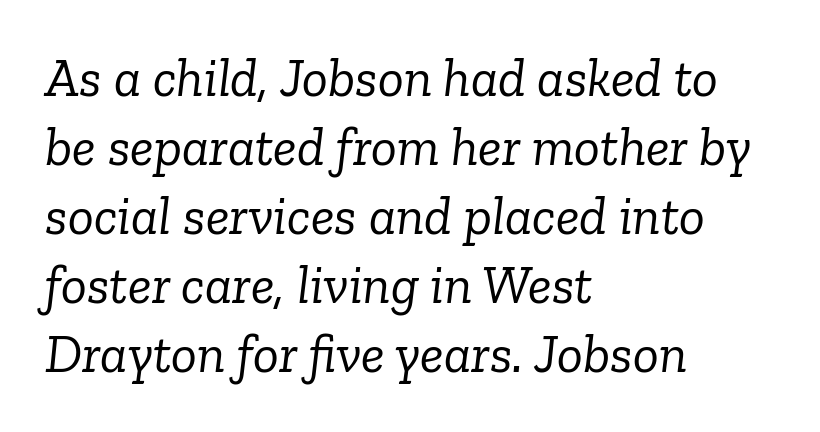
How are the letters spaced? Ordinarily, with no added tracking. One glance says typical: line gaps are just what's usual. Underline: absent. Would a proofreader flag this as italicized? Yes. Every row of glyphs begins at an identical x-position on the left.
